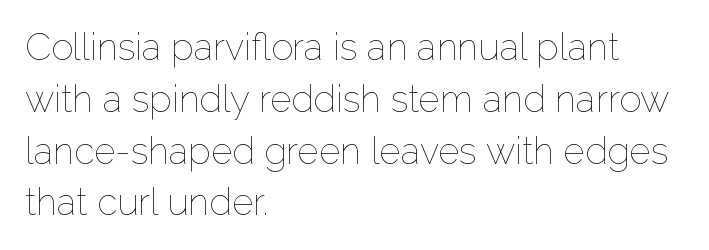
The image shows 37 px thin type, upright; set left-aligned, normal line spacing (1.4x), normal letter spacing, not underlined; low stroke contrast and a medium x-height.
